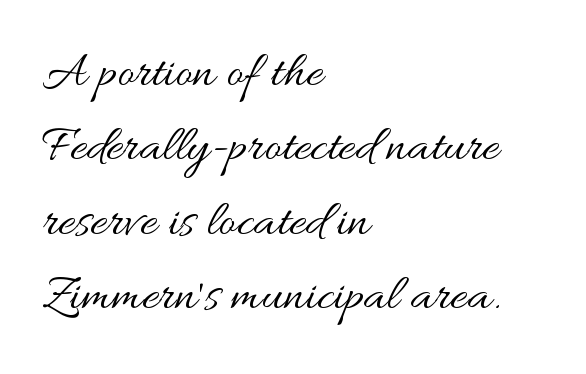
The image shows 52 px regular-weight, wide type; set left-aligned, normal line spacing (1.43x), normal letter spacing, not underlined; medium stroke contrast and a small x-height.
